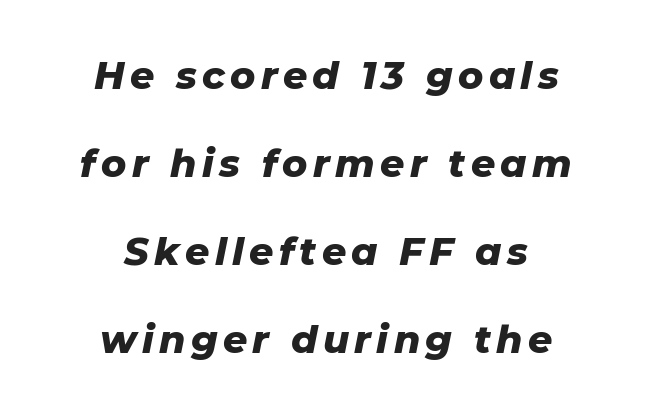
Nobody drew a line under any word here. The characters look thick and weighty, a clear bold. Is this a fixed-width face? No — the glyphs have proportional, varying widths. A great deal of white space separates one row of letters from the next.
